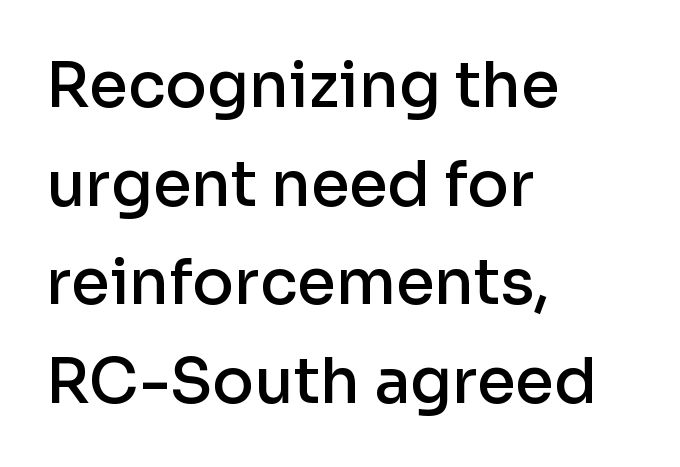
Q: Is the text bold? A: Semi-bold.
Q: Is the text italic (slanted)? A: No, it is upright.
Q: Is the typeface a serif or a sans-serif typeface? A: Sans-serif.
Q: Is the text underlined? A: No.
Q: How is the paragraph aligned? A: Left-aligned.
Q: Is the spacing between letters normal or unusually wide? A: Normal.
Q: Is the spacing between lines tight, normal or loose? A: Normal.
Q: Width (condensed, normal, or wide)? A: Normal.
Q: Stroke contrast? A: Low.
Q: x-height? A: Medium.
Q: Monospaced? A: No.
